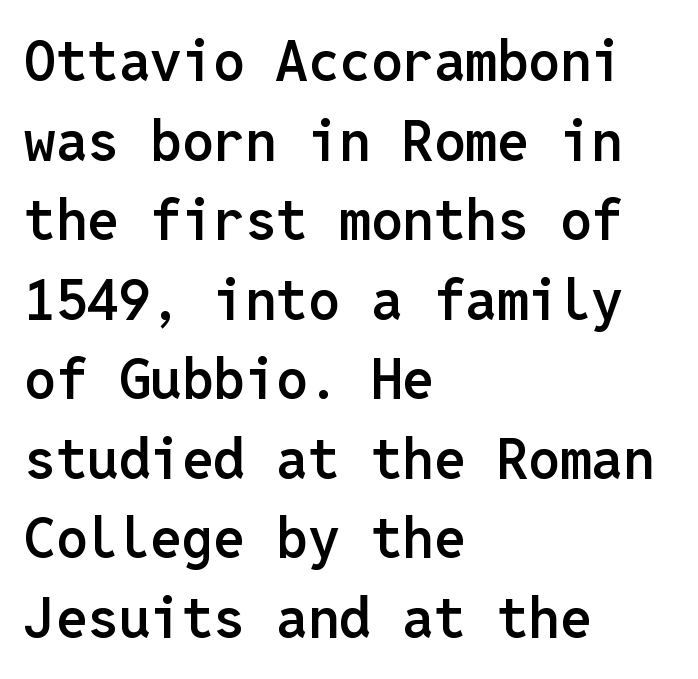
{"serif": "no", "italic": "no", "bold": "semi", "weight": "semibold", "width": "normal", "stroke_contrast": "low", "x_height": "medium", "monospaced": "yes", "underline": "no", "align": "left", "line_spacing": "normal", "line_spacing_ratio": 1.42, "letter_spacing": "normal", "letter_spacing_em": 0.0, "glyph_px": 56}
